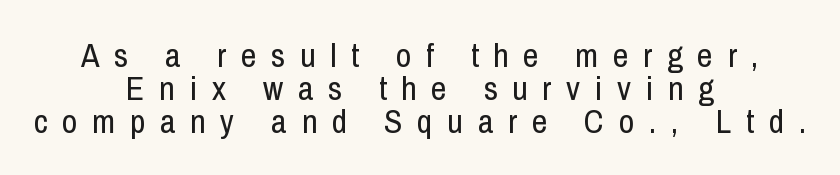
{"serif": "no", "italic": "no", "bold": "no", "weight": "regular", "width": "condensed", "stroke_contrast": "low", "x_height": "medium", "monospaced": "no", "underline": "no", "align": "center", "line_spacing": "tight", "line_spacing_ratio": 0.97, "letter_spacing": "wide", "letter_spacing_em": 0.43, "glyph_px": 34}
